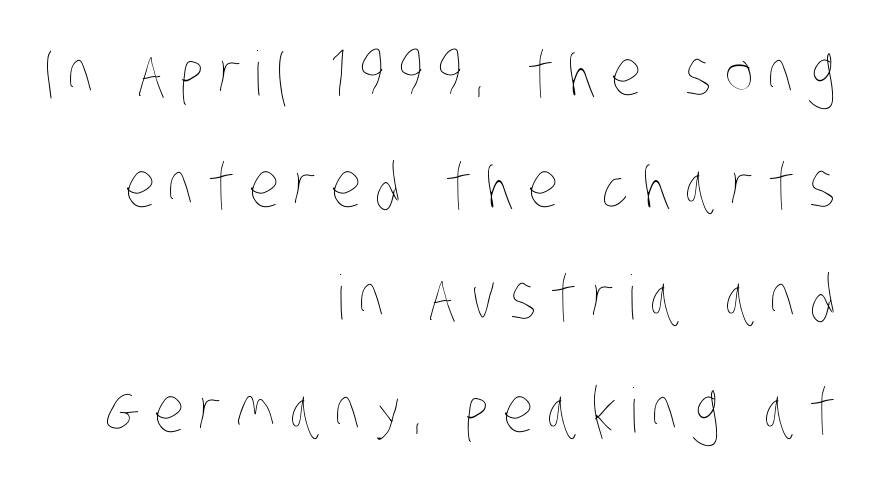
The image shows 61 px thin, condensed type; set right-aligned, line spacing 1.84x, unusually wide letter spacing (+0.23 em), not underlined; low stroke contrast and a large x-height.
